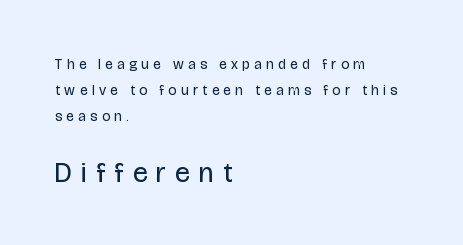
Q: Is the text bold? A: No.
Q: Is the text italic (slanted)? A: No, it is upright.
Q: Is the typeface a serif or a sans-serif typeface? A: Sans-serif.
Q: Is the text underlined? A: No.
Q: How is the paragraph aligned? A: Left-aligned.
Q: Is the spacing between letters normal or unusually wide? A: Unusually wide.
Q: Which block of text is set in a larger size, the first (top) or the second (bottom)? A: The second (bottom) one.
Q: Width (condensed, normal, or wide)? A: Condensed.
Q: Stroke contrast? A: Low.
Q: x-height? A: Large.
Q: Monospaced? A: No.
